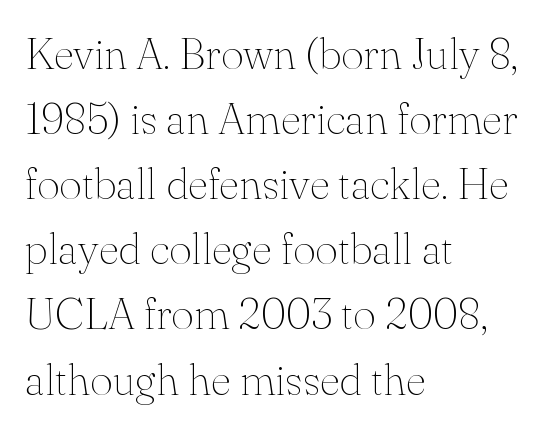
{"serif": "yes", "italic": "no", "bold": "no", "weight": "thin", "width": "normal", "stroke_contrast": "medium", "x_height": "small", "monospaced": "no", "underline": "no", "align": "left", "line_spacing": "normal", "line_spacing_ratio": 1.48, "letter_spacing": "normal", "letter_spacing_em": 0.0, "glyph_px": 44}
